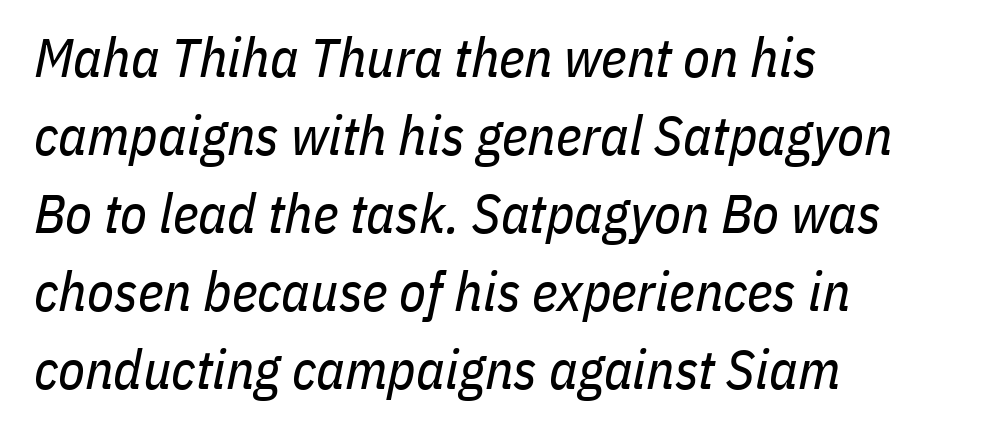
Q: Is the text bold? A: No.
Q: Is the text italic (slanted)? A: Yes, it leans right by about 11 degrees.
Q: Is the text underlined? A: No.
Q: How is the paragraph aligned? A: Left-aligned.
Q: Is the spacing between letters normal or unusually wide? A: Normal.
Q: Is the spacing between lines tight, normal or loose? A: Normal.
Q: Width (condensed, normal, or wide)? A: Condensed.
Q: Stroke contrast? A: Low.
Q: x-height? A: Medium.
Q: Monospaced? A: No.
